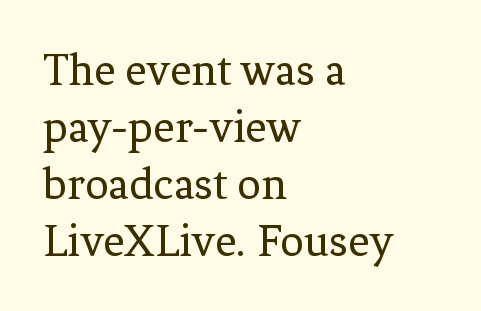
Q: Is the text bold? A: No.
Q: Is the text italic (slanted)? A: No, it is upright.
Q: Is the typeface a serif or a sans-serif typeface? A: Serif.
Q: Is the text underlined? A: No.
Q: How is the paragraph aligned? A: Left-aligned.
Q: Is the spacing between letters normal or unusually wide? A: Normal.
Q: Width (condensed, normal, or wide)? A: Normal.
Q: Stroke contrast? A: Low.
Q: x-height? A: Medium.
Q: Monospaced? A: No.
